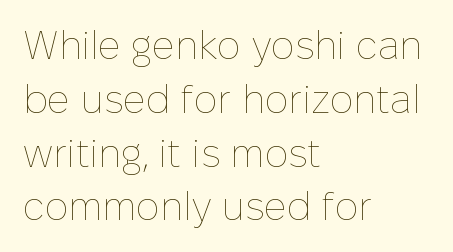
Stems here are at most as thick as an everyday book face. Casual observation: everything's shoved over to the left. The gaps between neighbouring characters are ordinary and unremarkable. A normal amount of white space separates one row of letters from the next. A bare baseline throughout the passage. When letters stand straight like this, we call the style roman or upright.
